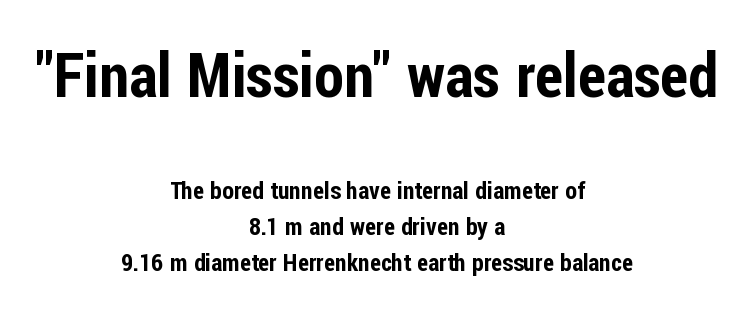
The image shows 61 px condensed sans-serif type, upright; set centered, normal line spacing (1.52x), normal letter spacing, not underlined; the first (top) block is 2.54x larger; low stroke contrast and a medium x-height.
